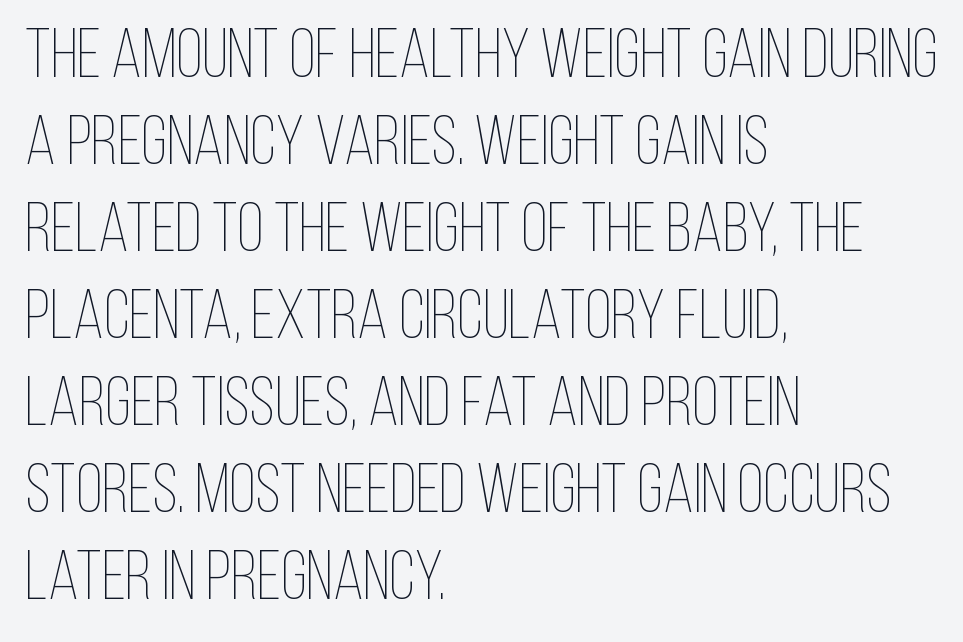
The image shows 69 px thin, condensed type, upright; set left-aligned, normal line spacing (1.26x), normal letter spacing, not underlined; low stroke contrast and a large x-height.
